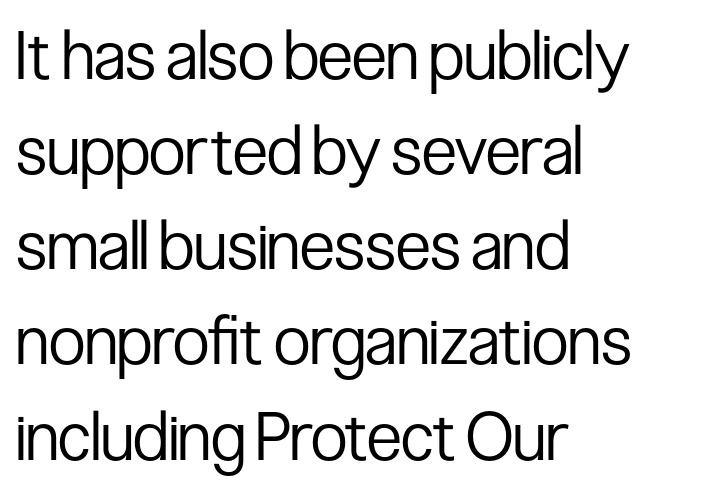
Q: Is the text bold? A: No.
Q: Is the text italic (slanted)? A: No, it is upright.
Q: Is the typeface a serif or a sans-serif typeface? A: Sans-serif.
Q: Is the text underlined? A: No.
Q: How is the paragraph aligned? A: Left-aligned.
Q: Is the spacing between letters normal or unusually wide? A: Normal.
Q: Is the spacing between lines tight, normal or loose? A: Normal.
Q: Width (condensed, normal, or wide)? A: Condensed.
Q: Stroke contrast? A: Low.
Q: x-height? A: Medium.
Q: Monospaced? A: No.
